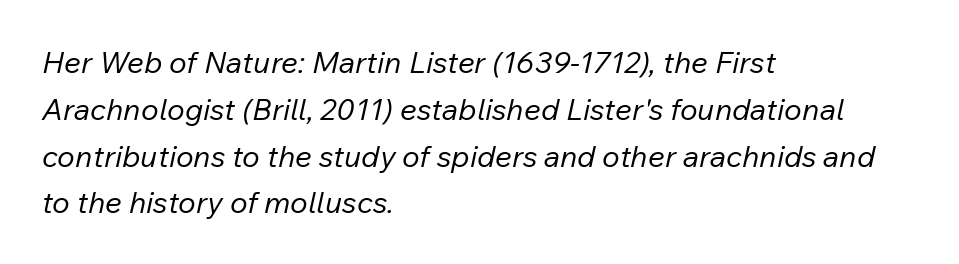
Stroke thickness stays within the range of a standard reading face or lighter. In terms of posture, this sample is oblique. Teacher's note: observe the even left margin — that is flush-left alignment. In terms of letterspacing, this is plain default setting. This sample has the flowing, uneven cadence of proportional lettering. Type without underlining.
